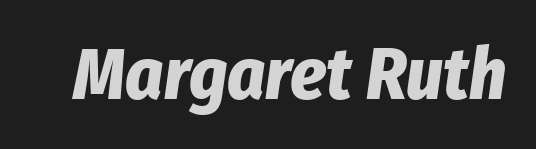
{"italic": "yes", "lean": "right", "slant_degrees": 8, "bold": "yes", "weight": "bold", "width": "condensed", "stroke_contrast": "low", "x_height": "medium", "monospaced": "no", "underline": "no", "letter_spacing": "normal", "letter_spacing_em": 0.0, "glyph_px": 73}
